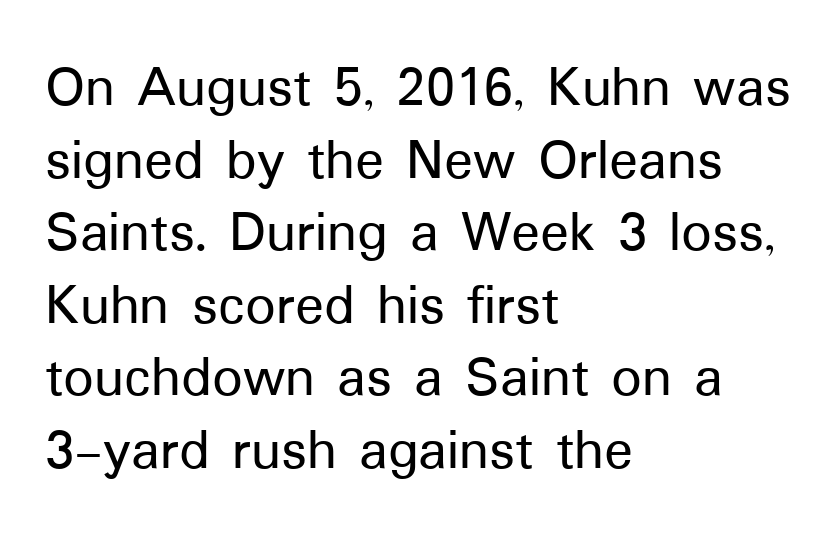
Q: Is the text italic (slanted)? A: No, it is upright.
Q: Is the typeface a serif or a sans-serif typeface? A: Sans-serif.
Q: Is the text underlined? A: No.
Q: How is the paragraph aligned? A: Left-aligned.
Q: Is the spacing between letters normal or unusually wide? A: Normal.
Q: Width (condensed, normal, or wide)? A: Normal.
Q: Stroke contrast? A: Low.
Q: x-height? A: Medium.
Q: Monospaced? A: No.
